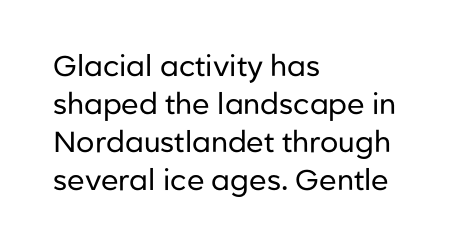
The font sits on the lighter half of the weight spectrum, regular included. The space between consecutive lines is moderate. Proportional: the letters do not fall into vertical columns. Unmarked baselines from the first word to the last.
